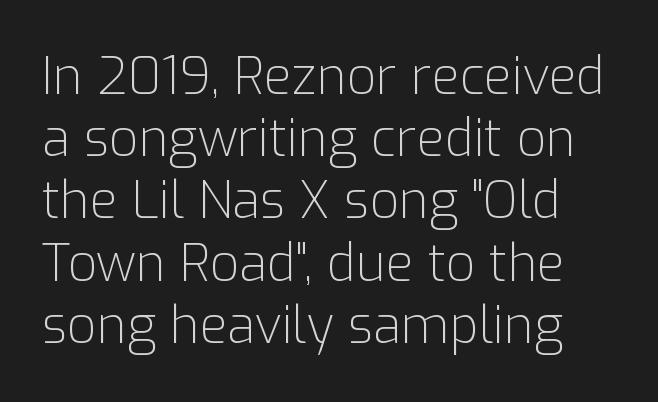
The image shows 51 px light sans-serif type, upright; set line spacing 1.22x, normal letter spacing, not underlined; low stroke contrast and a medium x-height.
